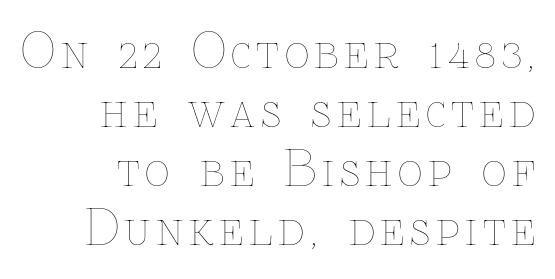
The image shows 48 px thin type, upright; set right-aligned, line spacing 1.23x, not underlined; low stroke contrast and a medium x-height.
